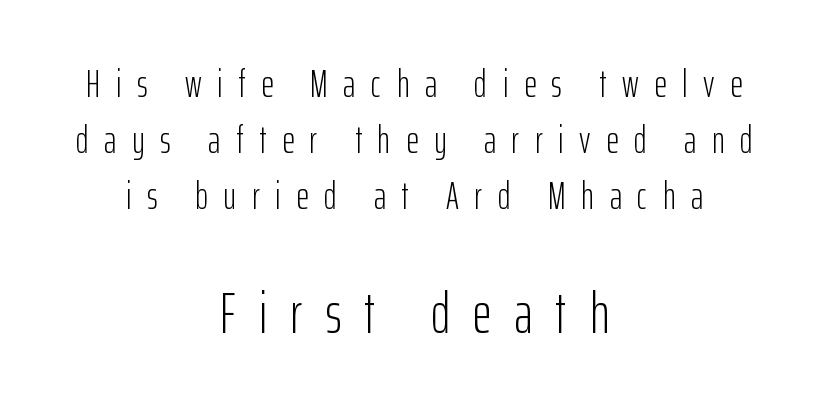
Do the characters align in a grid? No, the font is proportional. Substantial extra tracking has been applied to these lines. Weight: not bold — regular or lighter. The lettering holds an erect, upright posture throughout.
